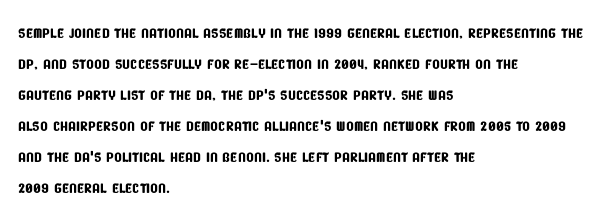
Q: Is the text underlined? A: No.
Q: How is the paragraph aligned? A: Left-aligned.
Q: Is the spacing between letters normal or unusually wide? A: Normal.
Q: Is the spacing between lines tight, normal or loose? A: Normal.
